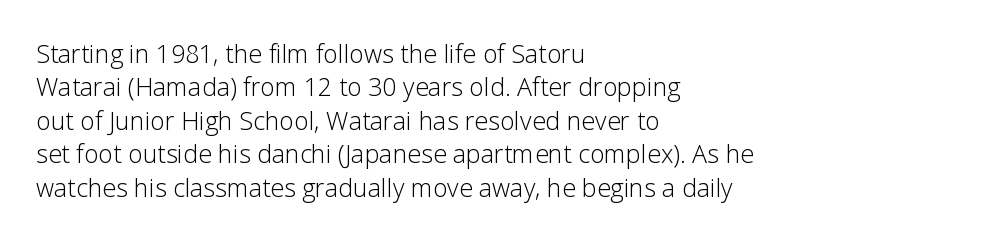
The image shows 25 px text type, upright; set left-aligned, normal line spacing (1.34x), normal letter spacing, not underlined.
